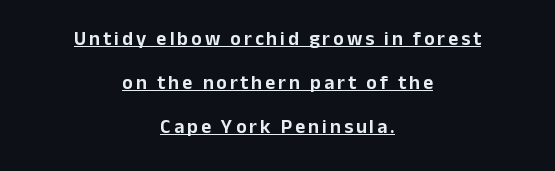
Q: Is the text italic (slanted)? A: No, it is upright.
Q: Is the text underlined? A: Yes.
Q: How is the paragraph aligned? A: Centered.
Q: Is the spacing between lines tight, normal or loose? A: Loose.
